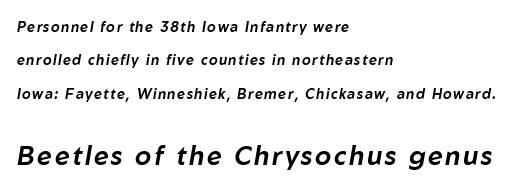
The image shows 26 px text type, italic (leaning right); set left-aligned, loose line spacing (2.39x), not underlined; the second (bottom) block is 1.86x larger.
